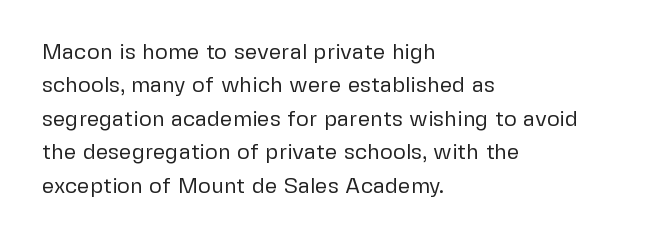
{"italic": "no", "bold": "no", "underline": "no", "align": "left", "line_spacing": "normal", "line_spacing_ratio": 1.52, "letter_spacing": "normal", "letter_spacing_em": 0.0, "glyph_px": 22}
